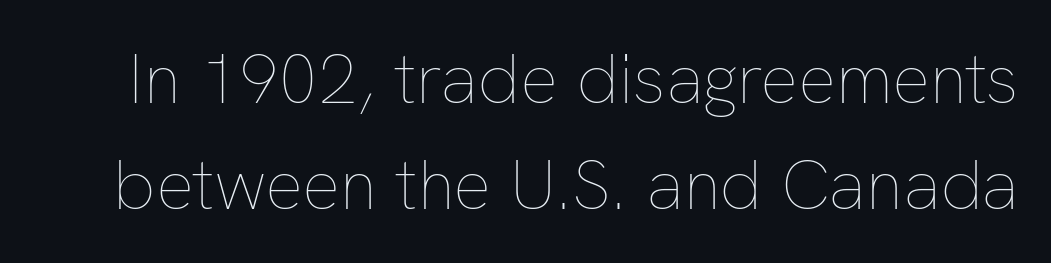
Q: Is the text bold? A: No.
Q: Is the text italic (slanted)? A: No, it is upright.
Q: Is the text underlined? A: No.
Q: Is the spacing between letters normal or unusually wide? A: Normal.
Q: Is the spacing between lines tight, normal or loose? A: Normal.
Q: Width (condensed, normal, or wide)? A: Normal.
Q: Stroke contrast? A: Low.
Q: x-height? A: Medium.
Q: Monospaced? A: No.
